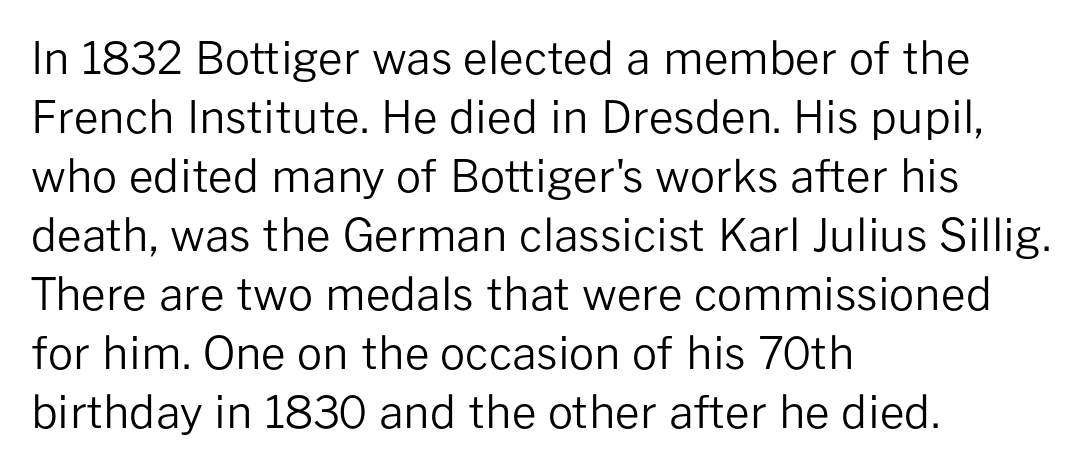
{"serif": "no", "italic": "no", "bold": "no", "weight": "regular", "width": "normal", "stroke_contrast": "low", "x_height": "medium", "monospaced": "no", "underline": "no", "align": "left", "line_spacing": "normal", "line_spacing_ratio": 1.34, "letter_spacing": "normal", "letter_spacing_em": 0.0, "glyph_px": 44}
